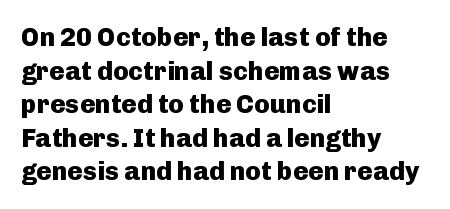
{"italic": "no", "bold": "yes", "underline": "no", "align": "left", "line_spacing": "normal", "line_spacing_ratio": 1.29, "letter_spacing": "normal", "letter_spacing_em": 0.0, "glyph_px": 26}
